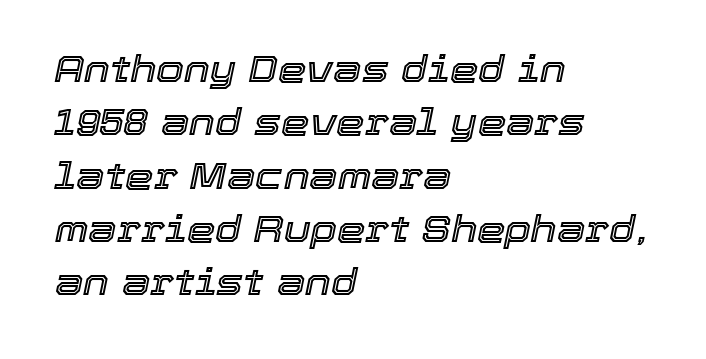
Successive baselines arrive at the customary interval. Rendered with sloped, italic letterforms. The passage shown is typed in a proportional face where columns would drift. Words appear dense and cohesive because spacing is normal. Plain, unruled lines of type. The paragraph shown leans on its left margin.
